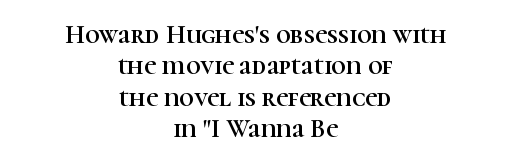
Q: Is the text italic (slanted)? A: No, it is upright.
Q: Is the text underlined? A: No.
Q: How is the paragraph aligned? A: Centered.
Q: Is the spacing between letters normal or unusually wide? A: Normal.
